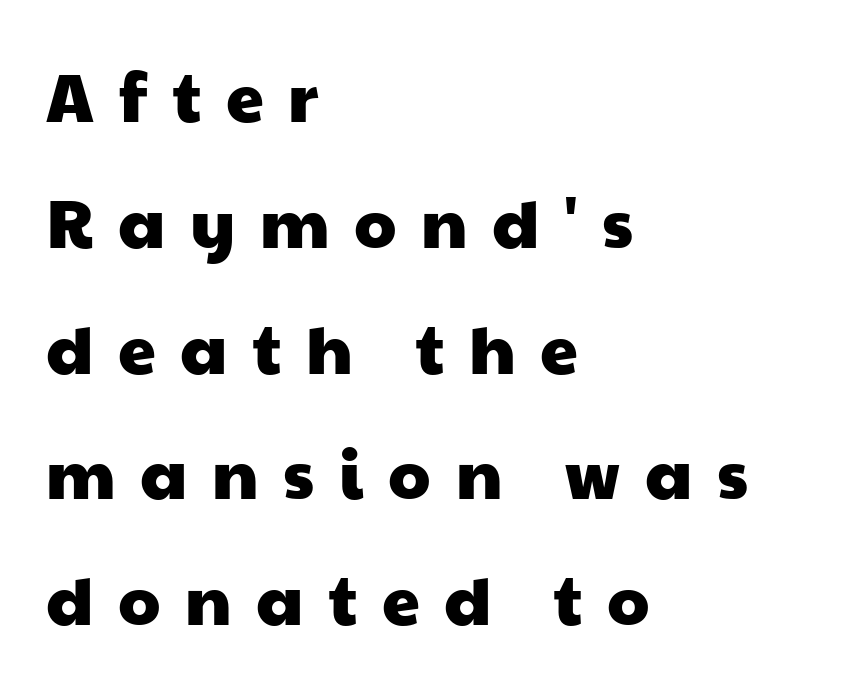
The lines in this sample share a left origin and differ only in where they stop. The face used here is proportionally spaced, like ordinary book or web type. No word sits above an underline. The text was rendered using a sans face with plain stroke endings. How are the letters spaced? Widely, with obvious added tracking.
